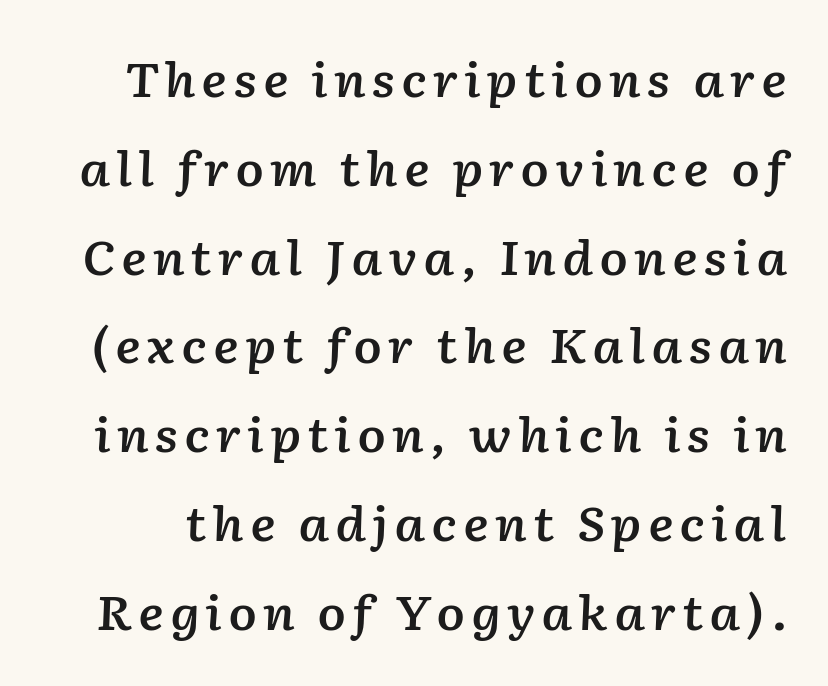
Q: Is the text bold? A: Semi-bold.
Q: Is the text italic (slanted)? A: Yes, it leans right by about 2 degrees.
Q: Is the text underlined? A: No.
Q: Width (condensed, normal, or wide)? A: Normal.
Q: Stroke contrast? A: Low.
Q: x-height? A: Medium.
Q: Monospaced? A: No.
